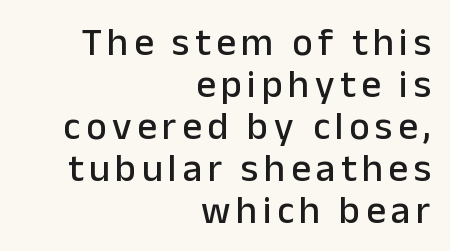
Q: Is the text italic (slanted)? A: No, it is upright.
Q: Is the typeface a serif or a sans-serif typeface? A: Sans-serif.
Q: Is the text underlined? A: No.
Q: How is the paragraph aligned? A: Right-aligned.
Q: Is the spacing between lines tight, normal or loose? A: Tight.
Q: Width (condensed, normal, or wide)? A: Normal.
Q: Stroke contrast? A: Low.
Q: x-height? A: Medium.
Q: Monospaced? A: No.
